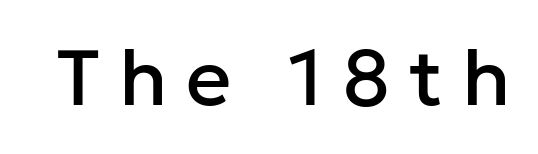
The image shows 79 px sans-serif type, upright; set unusually wide letter spacing (+0.24 em), not underlined; low stroke contrast and a medium x-height.
